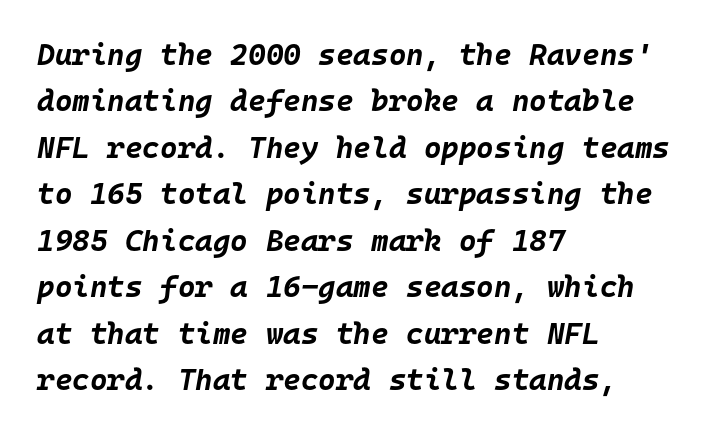
No word sits above an underline. Spacing verdict: monospaced, one width for all characters. Characters are canted at an angle relative to the baseline's perpendicular. In terms of letterspacing, this is plain default setting.
